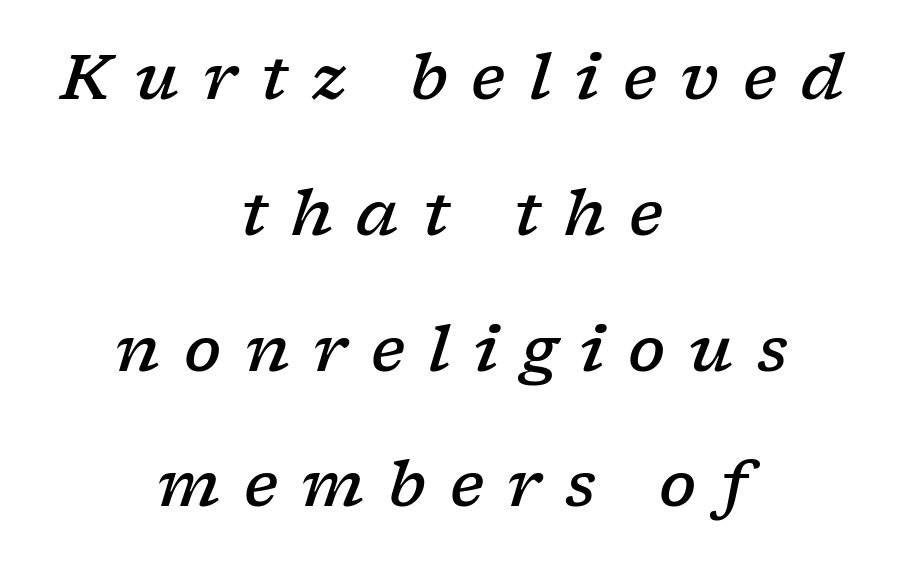
Q: Is the text bold? A: Semi-bold.
Q: Is the text italic (slanted)? A: Yes, it leans right by about 17 degrees.
Q: Is the typeface a serif or a sans-serif typeface? A: Serif.
Q: Is the text underlined? A: No.
Q: How is the paragraph aligned? A: Centered.
Q: Is the spacing between letters normal or unusually wide? A: Unusually wide.
Q: Is the spacing between lines tight, normal or loose? A: Loose.
Q: Width (condensed, normal, or wide)? A: Wide.
Q: Stroke contrast? A: Low.
Q: x-height? A: Medium.
Q: Monospaced? A: No.
